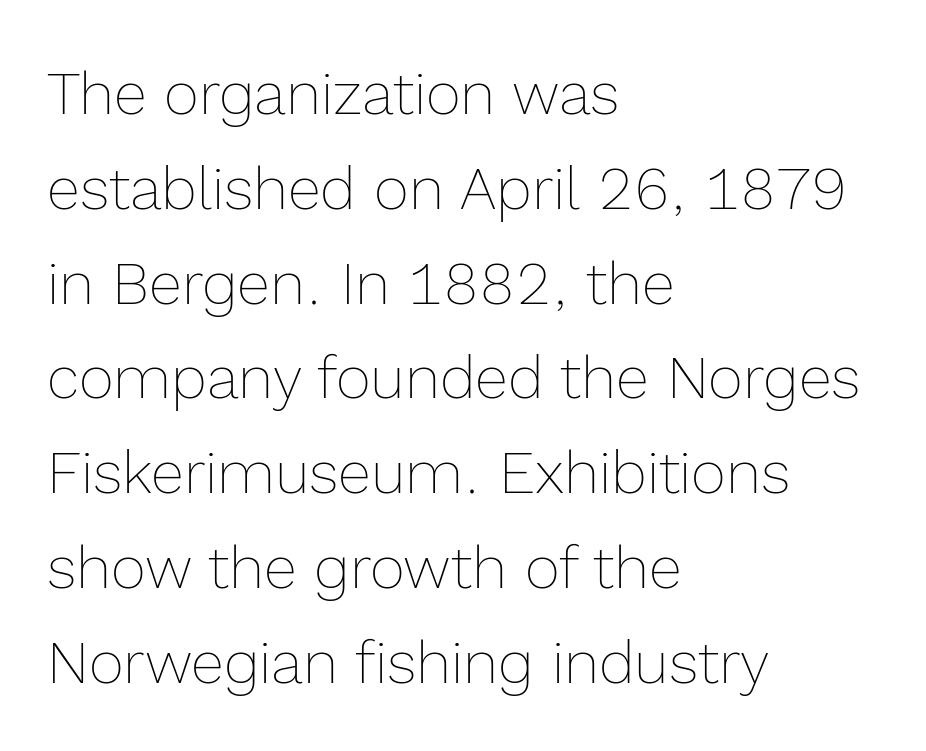
Nope, not italic — everything's standing straight. The letters sit at their default tracking, neither squeezed nor spread. Each letter keeps its own natural width here, so spacing adapts to shape. In terms of leading, this rendering sits right in the middle. These lines stack with their left ends in a neat column.
